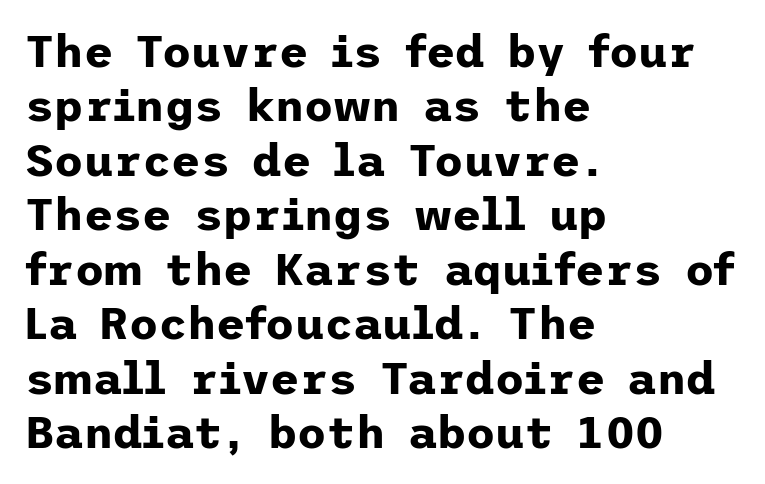
Q: Is the text bold? A: Yes.
Q: Is the text italic (slanted)? A: No, it is upright.
Q: Is the typeface a serif or a sans-serif typeface? A: Sans-serif.
Q: Is the text underlined? A: No.
Q: How is the paragraph aligned? A: Left-aligned.
Q: Is the spacing between letters normal or unusually wide? A: Normal.
Q: Width (condensed, normal, or wide)? A: Normal.
Q: Stroke contrast? A: Low.
Q: x-height? A: Medium.
